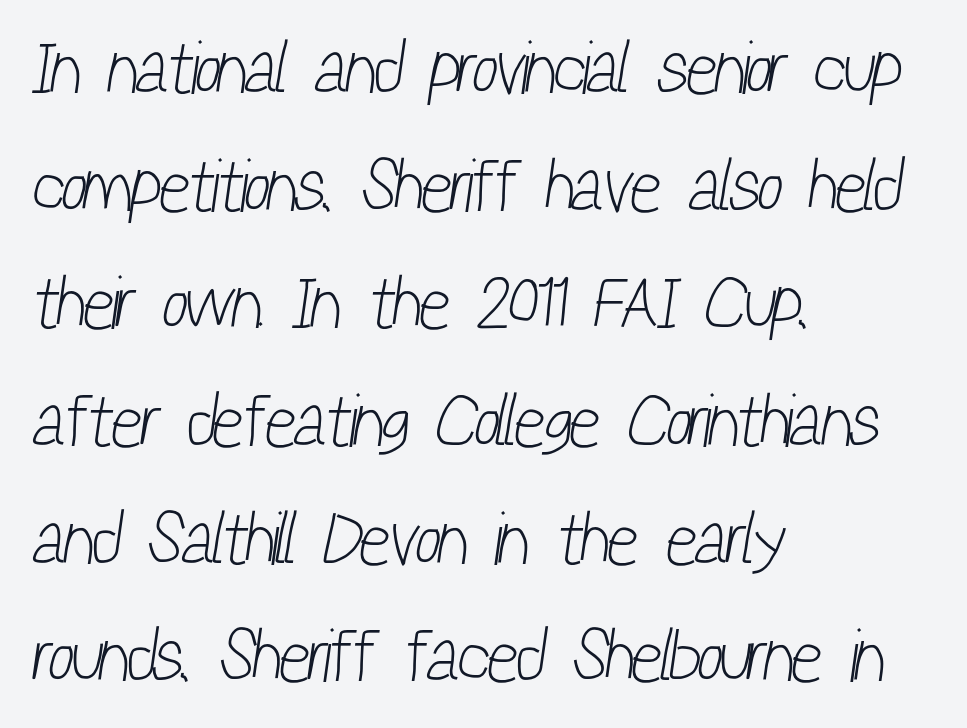
The baseline area is clear. The rows are spaced the way most documents space them. The font family rendered here belongs to the sans-serif group. These glyphs show unthickened strokes, regular width or finer. Short and long lines alike share a common starting point at left. These lines are rendered in a variable-pitch font.
